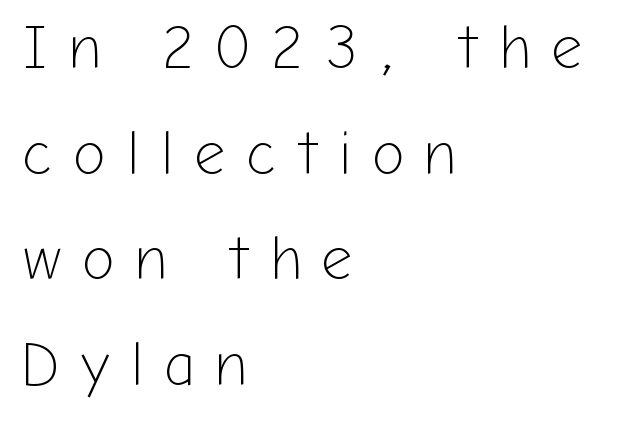
The image shows 61 px light sans-serif type, upright; set left-aligned, line spacing 1.73x, unusually wide letter spacing (+0.34 em), not underlined; low stroke contrast and a medium x-height.
